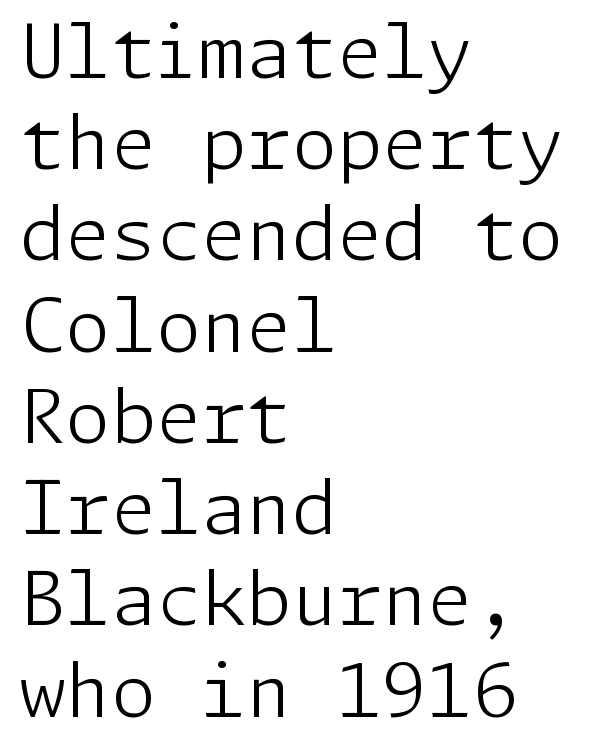
{"serif": "no", "italic": "no", "bold": "no", "weight": "light", "width": "normal", "stroke_contrast": "low", "x_height": "medium", "underline": "no", "align": "left", "line_spacing": "normal", "line_spacing_ratio": 1.25, "letter_spacing": "normal", "letter_spacing_em": 0.0, "glyph_px": 73}
